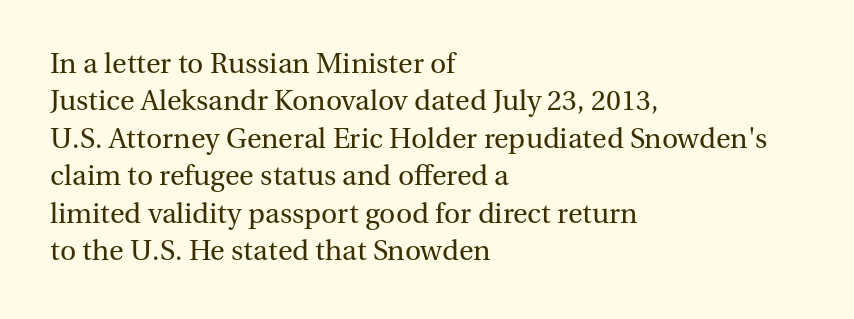
{"serif": "yes", "italic": "no", "bold": "no", "weight": "regular", "width": "normal", "stroke_contrast": "medium", "x_height": "medium", "monospaced": "no", "underline": "no", "align": "left", "line_spacing": "normal", "line_spacing_ratio": 1.25, "letter_spacing": "normal", "letter_spacing_em": 0.0, "glyph_px": 30}
